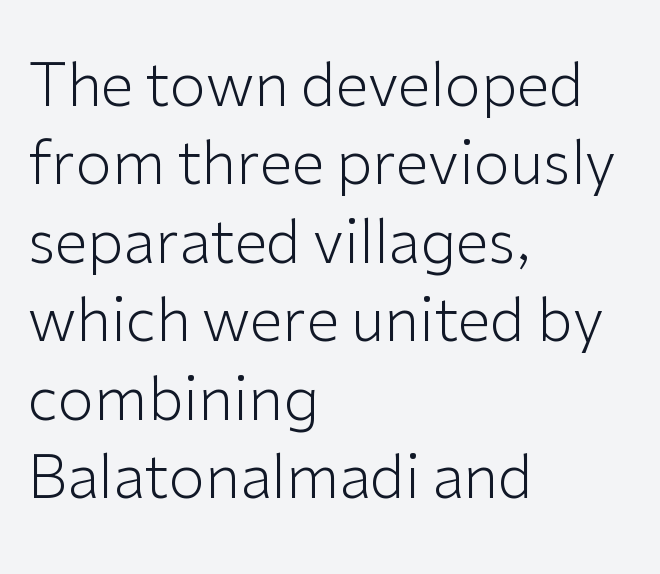
The rendering uses a moderate line-height, typical for paragraphs. What stands out about the letter spacing? Nothing — it is the standard amount. Leftover space on each line is placed entirely after the last word. The passage shown is typed in a proportional face where columns would drift. Posture: vertical. Quick note: underline off.
